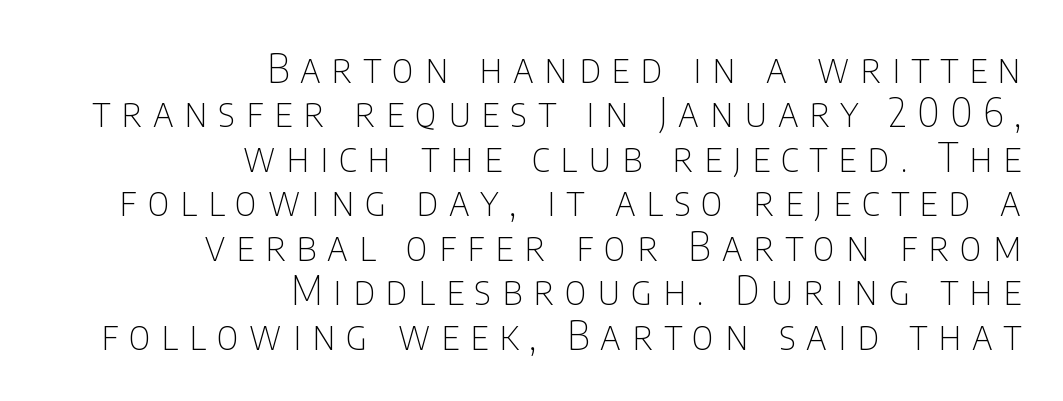
Q: Is the text bold? A: No.
Q: Is the text italic (slanted)? A: No, it is upright.
Q: Is the typeface a serif or a sans-serif typeface? A: Sans-serif.
Q: Is the text underlined? A: No.
Q: How is the paragraph aligned? A: Right-aligned.
Q: Is the spacing between letters normal or unusually wide? A: Unusually wide.
Q: Is the spacing between lines tight, normal or loose? A: Tight.
Q: Width (condensed, normal, or wide)? A: Condensed.
Q: Stroke contrast? A: Low.
Q: x-height? A: Large.
Q: Monospaced? A: No.
